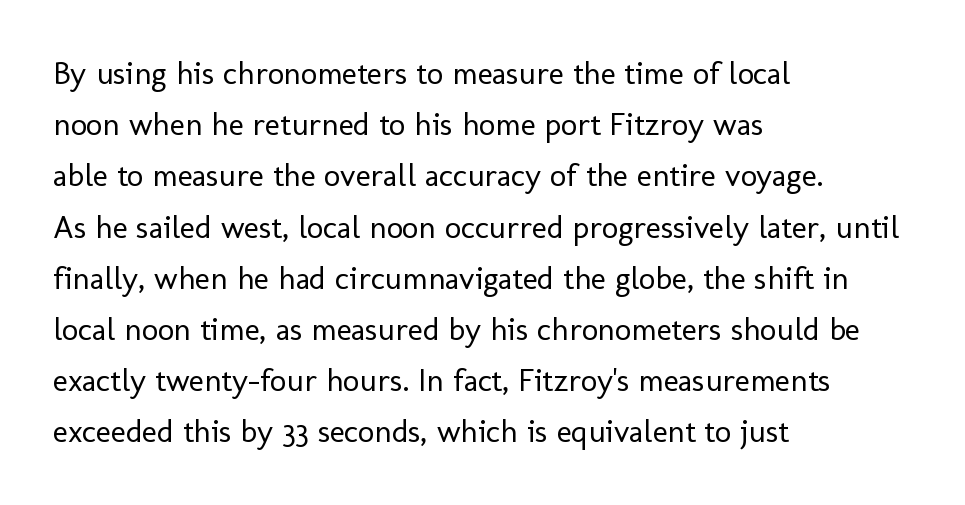
Reading down the column, the eye jumps a familiar distance to each next line. A student would call this left alignment; a typographer would say flush left, rag right. Are there feet on the stems? There aren't — it's a sans. Is this a fixed-width face? No — the glyphs have proportional, varying widths. Vertical stems look standard width or narrower in stroke.
